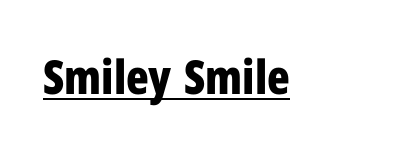
The image shows 47 px bold, condensed sans-serif type, upright; set normal letter spacing, underlined; low stroke contrast and a medium x-height.
